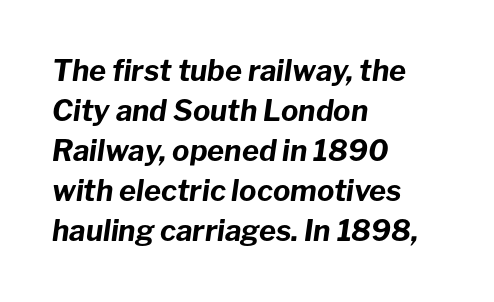
The image shows 29 px bold type, italic (leaning right); set left-aligned, normal line spacing (1.38x), normal letter spacing, not underlined; low stroke contrast and a medium x-height.
